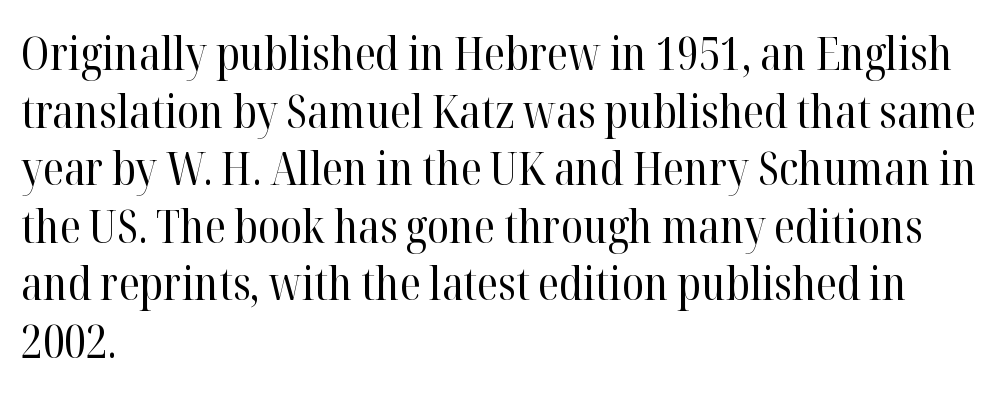
Q: Is the text bold? A: No.
Q: Is the text italic (slanted)? A: No, it is upright.
Q: Is the typeface a serif or a sans-serif typeface? A: Serif.
Q: Is the text underlined? A: No.
Q: How is the paragraph aligned? A: Left-aligned.
Q: Is the spacing between letters normal or unusually wide? A: Normal.
Q: Is the spacing between lines tight, normal or loose? A: Normal.
Q: Width (condensed, normal, or wide)? A: Normal.
Q: Stroke contrast? A: High.
Q: x-height? A: Medium.
Q: Monospaced? A: No.
